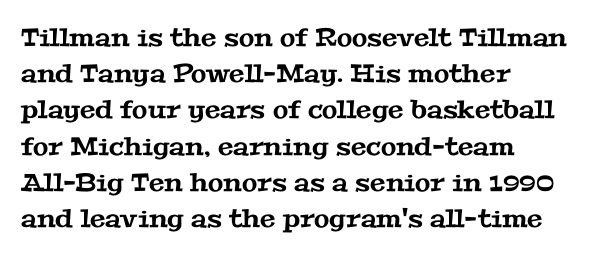
Q: Is the text underlined? A: No.
Q: How is the paragraph aligned? A: Left-aligned.
Q: Is the spacing between letters normal or unusually wide? A: Normal.
Q: Is the spacing between lines tight, normal or loose? A: Normal.
